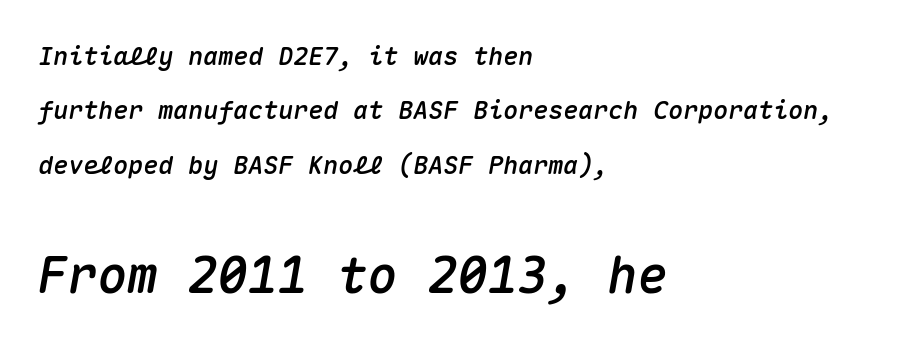
Q: Is the text italic (slanted)? A: Yes, it leans right by about 10 degrees.
Q: Is the text underlined? A: No.
Q: How is the paragraph aligned? A: Left-aligned.
Q: Is the spacing between letters normal or unusually wide? A: Normal.
Q: Is the spacing between lines tight, normal or loose? A: Loose.
Q: Which block of text is set in a larger size, the first (top) or the second (bottom)? A: The second (bottom) one.
Q: Width (condensed, normal, or wide)? A: Normal.
Q: Stroke contrast? A: Medium.
Q: x-height? A: Medium.
Q: Monospaced? A: Yes.
